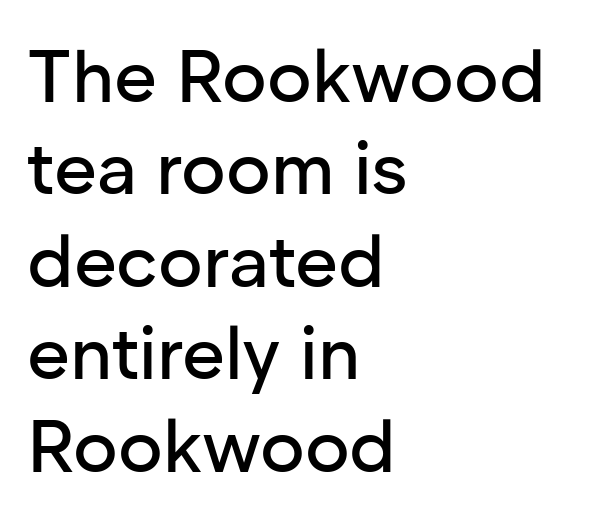
The image shows 74 px sans-serif type, upright; set left-aligned, normal line spacing (1.25x), normal letter spacing, not underlined; low stroke contrast and a medium x-height.
